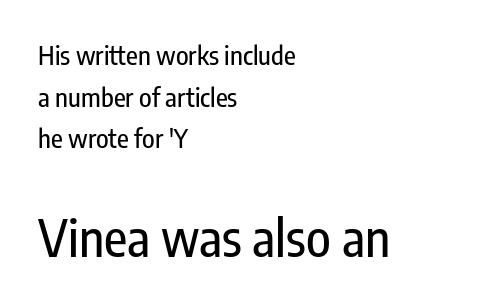
The image shows 51 px condensed sans-serif type, upright; set left-aligned, normal line spacing (1.6x), normal letter spacing, not underlined; the second (bottom) block is 1.96x larger; low stroke contrast and a medium x-height.
